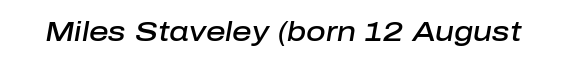
{"italic": "yes", "lean": "right", "slant_degrees": 10, "bold": "semi", "underline": "no", "letter_spacing": "normal", "letter_spacing_em": 0.0, "glyph_px": 27}
